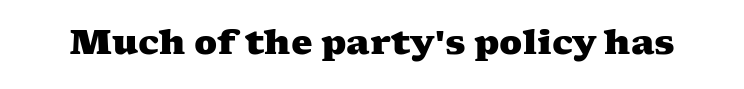
Q: Is the text bold? A: Yes.
Q: Is the typeface a serif or a sans-serif typeface? A: Serif.
Q: Is the text underlined? A: No.
Q: Is the spacing between letters normal or unusually wide? A: Normal.
Q: Width (condensed, normal, or wide)? A: Wide.
Q: Stroke contrast? A: Medium.
Q: x-height? A: Medium.
Q: Monospaced? A: No.
